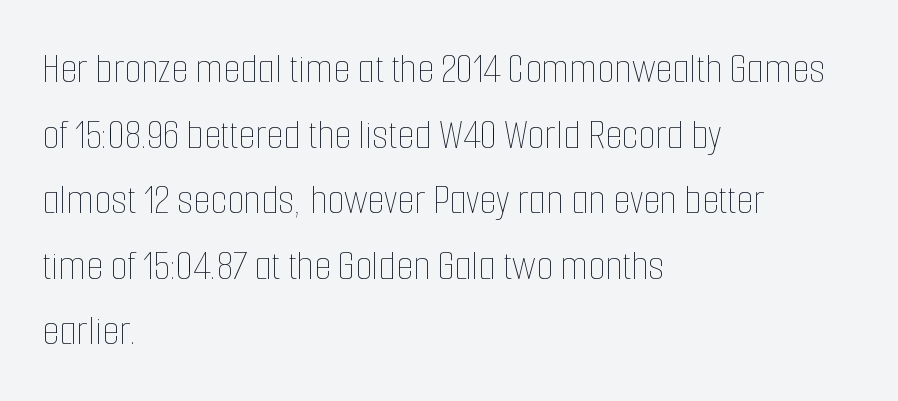
The image shows 44 px thin, condensed type, upright; set left-aligned, normal line spacing (1.49x), normal letter spacing, not underlined; low stroke contrast and a medium x-height.
